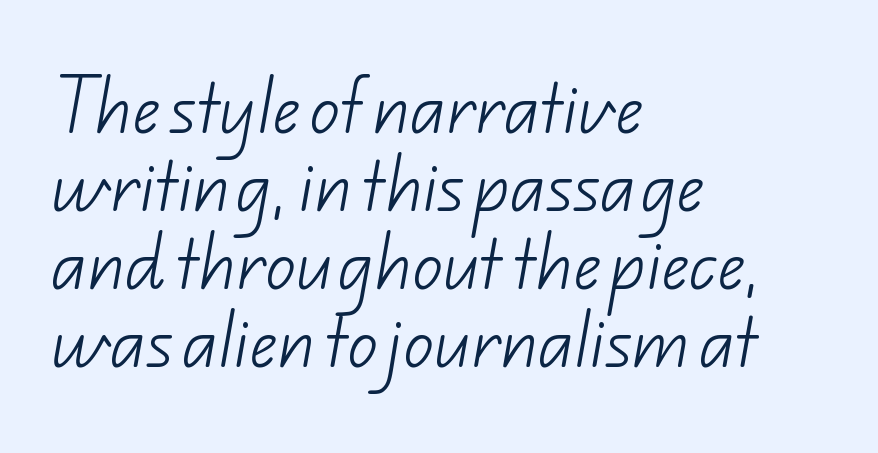
The rendering uses natural spacing where letterforms have individual widths. No chunkiness to these letters — they're not bold. These lines are composed in type without serifs. The tracking reads as untouched default to a designer's eye. The setting favours the left margin, as ordinary paragraphs usually do. Lines of text with bare space underneath.
